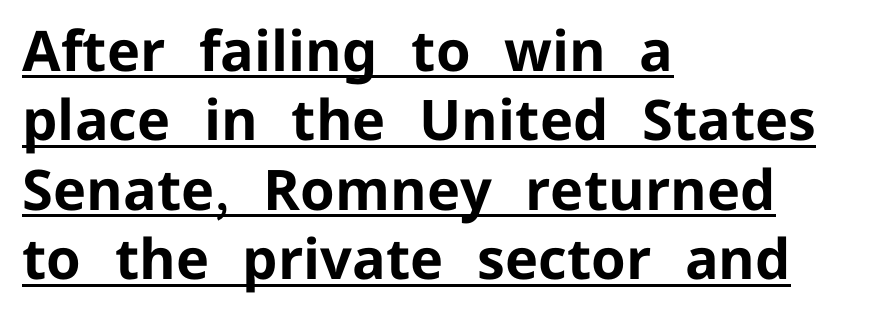
Q: Is the text bold? A: Yes.
Q: Is the text italic (slanted)? A: No, it is upright.
Q: Is the typeface a serif or a sans-serif typeface? A: Sans-serif.
Q: Is the text underlined? A: Yes.
Q: How is the paragraph aligned? A: Left-aligned.
Q: Is the spacing between letters normal or unusually wide? A: Normal.
Q: Width (condensed, normal, or wide)? A: Normal.
Q: Stroke contrast? A: Low.
Q: x-height? A: Medium.
Q: Monospaced? A: No.
